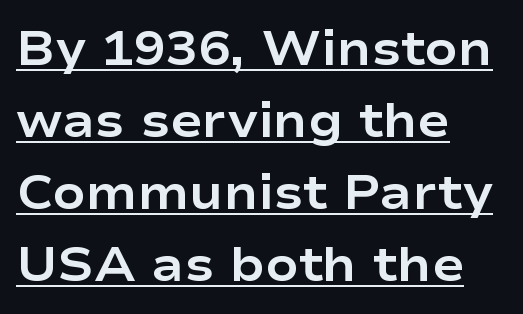
These lines carry a lot of weight — the face is fully bold. The rag falls on the right side of this text block. Looks like regular typesetting: each glyph gets only the width it needs. Honestly, the letter spacing is just normal — you wouldn't notice it.
